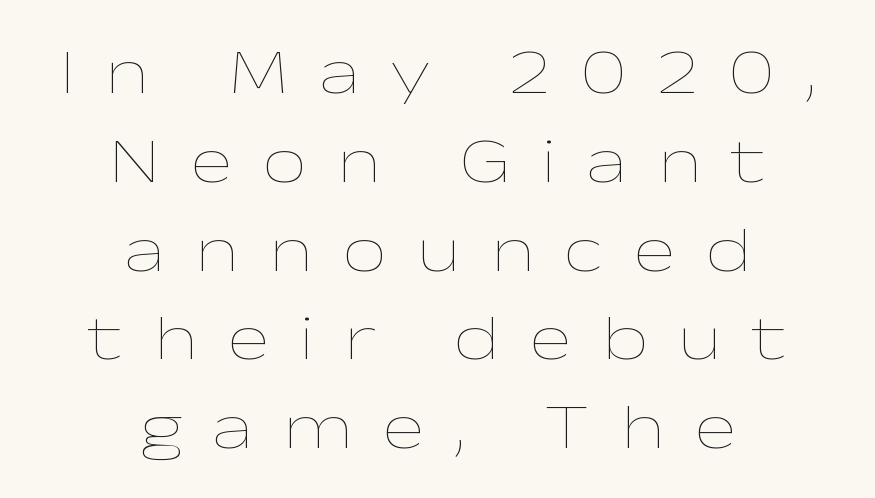
Q: Is the text bold? A: No.
Q: Is the text italic (slanted)? A: No, it is upright.
Q: Is the text underlined? A: No.
Q: How is the paragraph aligned? A: Centered.
Q: Is the spacing between letters normal or unusually wide? A: Unusually wide.
Q: Is the spacing between lines tight, normal or loose? A: Normal.
Q: Width (condensed, normal, or wide)? A: Wide.
Q: Stroke contrast? A: Low.
Q: x-height? A: Medium.
Q: Monospaced? A: No.
